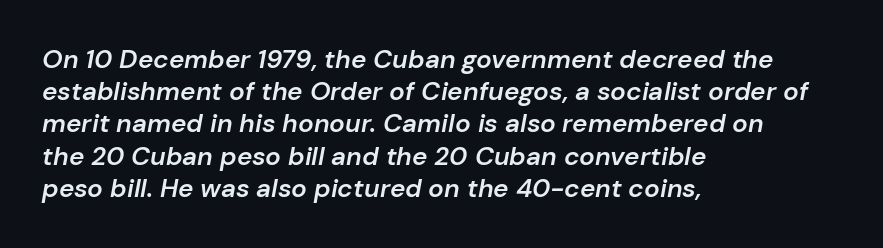
Q: Is the text bold? A: Semi-bold.
Q: Is the text italic (slanted)? A: Yes, it leans right by about 10 degrees.
Q: Is the text underlined? A: No.
Q: How is the paragraph aligned? A: Left-aligned.
Q: Is the spacing between letters normal or unusually wide? A: Normal.
